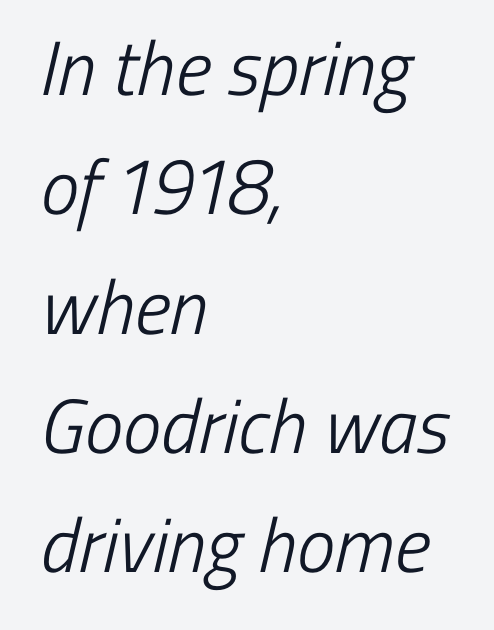
All the whitespace from short lines collects on the right. The face used here is proportionally spaced, like ordinary book or web type. Students, note that the glyphs here touch the page at normal intervals. The strip under each line holds only bare page.
